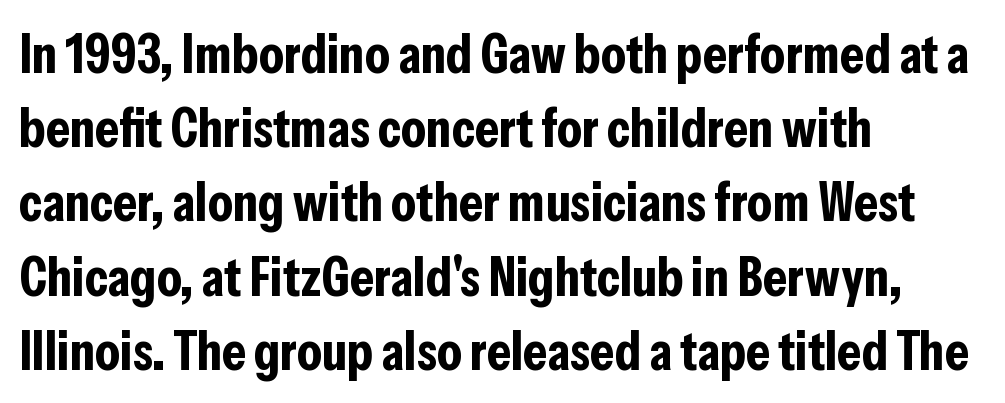
Thick stems and heavy bowls — unmistakably bold. The lines are quadded left. The gap between lines stays unmarked. This is sans-serif lettering, the kind often seen on screens and signage. Does the leading feel generous? No, just average. No italicization has been applied; the sample stays upright.
